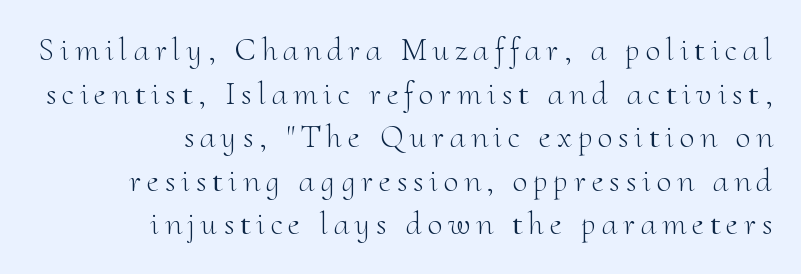
Q: Is the text bold? A: No.
Q: Is the text italic (slanted)? A: No, it is upright.
Q: Is the typeface a serif or a sans-serif typeface? A: Serif.
Q: Is the text underlined? A: No.
Q: How is the paragraph aligned? A: Right-aligned.
Q: Is the spacing between lines tight, normal or loose? A: Normal.
Q: Width (condensed, normal, or wide)? A: Normal.
Q: Stroke contrast? A: Medium.
Q: x-height? A: Small.
Q: Monospaced? A: No.
